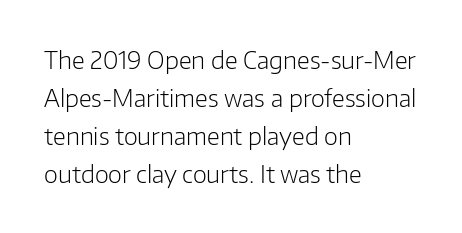
The image shows 24 px text type, upright; set left-aligned, normal line spacing (1.58x), normal letter spacing, not underlined.
